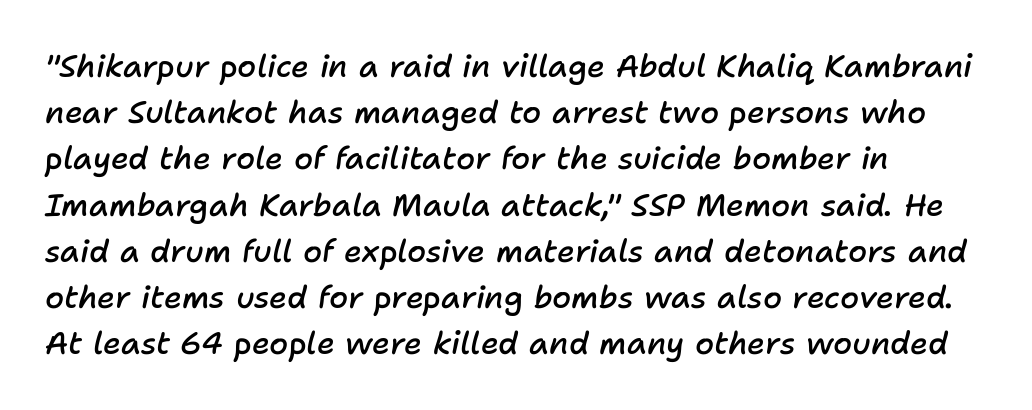
Q: Is the text bold? A: Semi-bold.
Q: Is the text italic (slanted)? A: Yes, it leans right by about 11 degrees.
Q: Is the text underlined? A: No.
Q: How is the paragraph aligned? A: Left-aligned.
Q: Is the spacing between letters normal or unusually wide? A: Normal.
Q: Is the spacing between lines tight, normal or loose? A: Normal.
Q: Width (condensed, normal, or wide)? A: Normal.
Q: Stroke contrast? A: Low.
Q: x-height? A: Medium.
Q: Monospaced? A: No.
